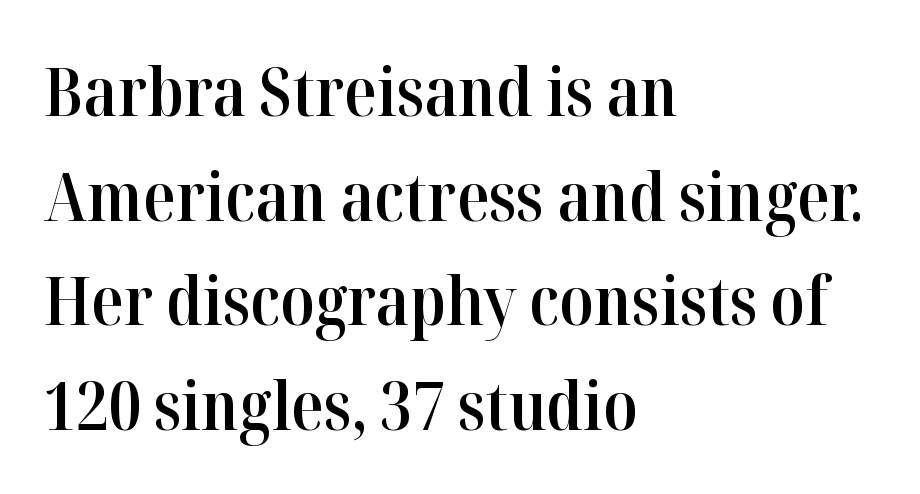
{"serif": "yes", "italic": "no", "bold": "semi", "weight": "semibold", "width": "normal", "stroke_contrast": "high", "x_height": "medium", "monospaced": "no", "underline": "no", "align": "left", "line_spacing": "normal", "line_spacing_ratio": 1.56, "letter_spacing": "normal", "letter_spacing_em": 0.0, "glyph_px": 67}
